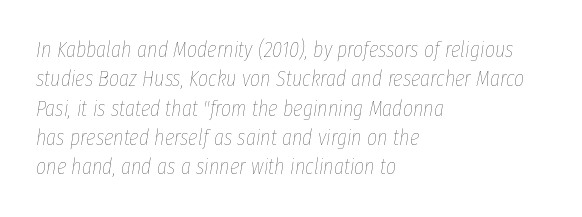
The type is set solid horizontally, with unmodified tracking. Is there much room between lines? A standard amount, neither cramped nor airy. The characters are drawn with everyday or finer stroke widths. Emphasis-style slanted type is in use. Beneath every word, the page is bare. The passage is arranged the way most books set body copy — flush left.
